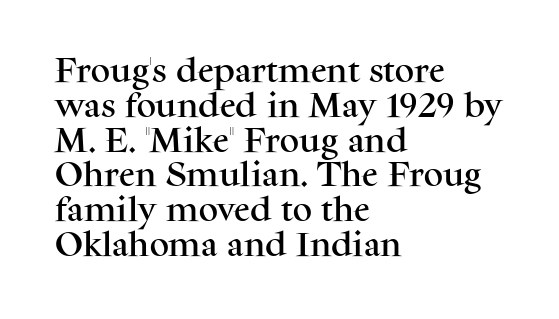
{"italic": "no", "underline": "no", "align": "left", "line_spacing": "normal", "line_spacing_ratio": 1.29, "letter_spacing": "normal", "letter_spacing_em": 0.0, "glyph_px": 27}
